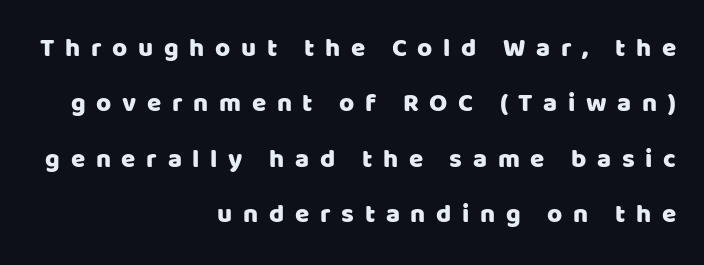
{"italic": "no", "underline": "no", "align": "right", "line_spacing": "loose", "line_spacing_ratio": 2.13, "letter_spacing": "wide", "letter_spacing_em": 0.41, "glyph_px": 26}
